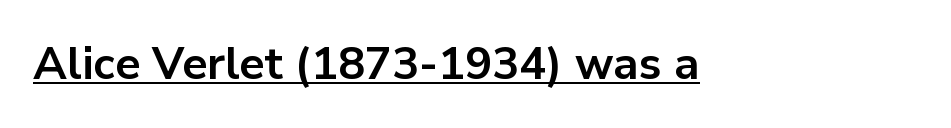
The image shows 45 px bold sans-serif type, upright; set normal letter spacing, underlined; low stroke contrast and a medium x-height.
